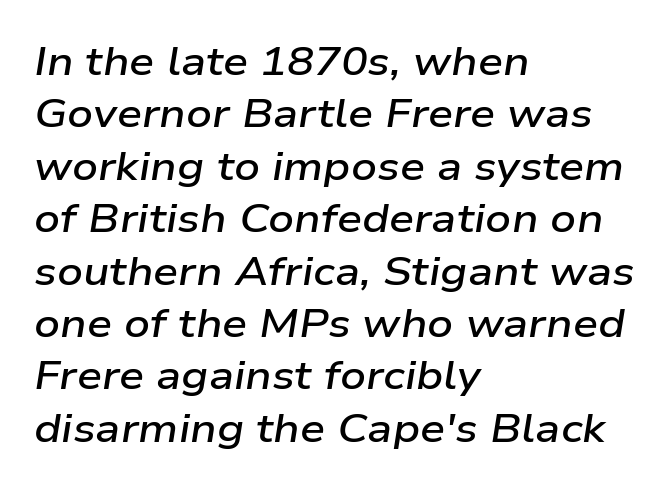
Clear beneath every line of the passage. Set as a demibold, roughly 600 on the weight scale. The typography opts for an oblique posture over an upright one. Note the varied advance widths — an 'i' is clearly narrower than an 'm'.
